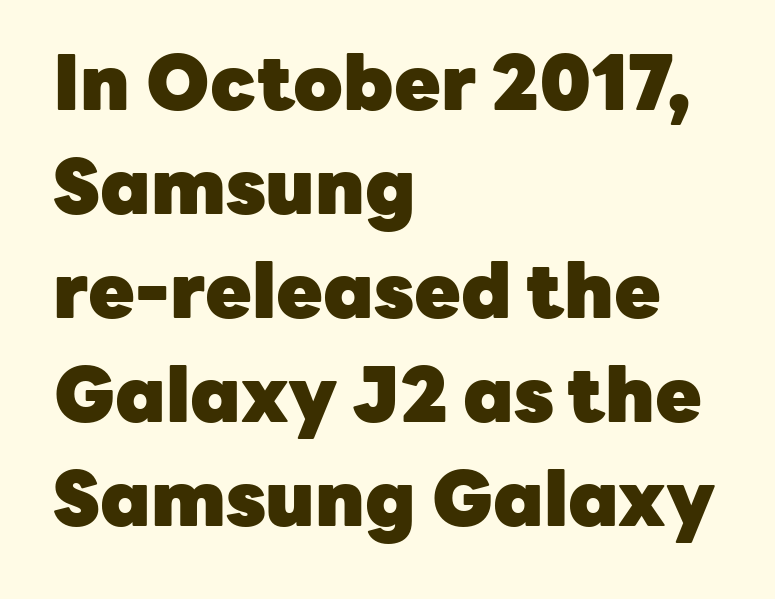
The characters display no serif detailing; their extremities are plain. The passage shown stacks its lines at a standard gap. Nothing unusual about the tracking: characters are spaced as the font intends. Do the characters align in a grid? No, the font is proportional. The rendering uses a bold face; every stroke is thick and dark.
